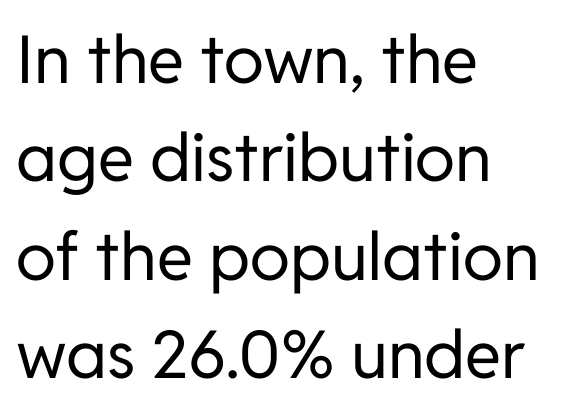
Nobody touched the tracking dial on this one. Notice how the passage keeps a crisp vertical edge on the left only. Do the characters align in a grid? No, the font is proportional. Leading: standard.
